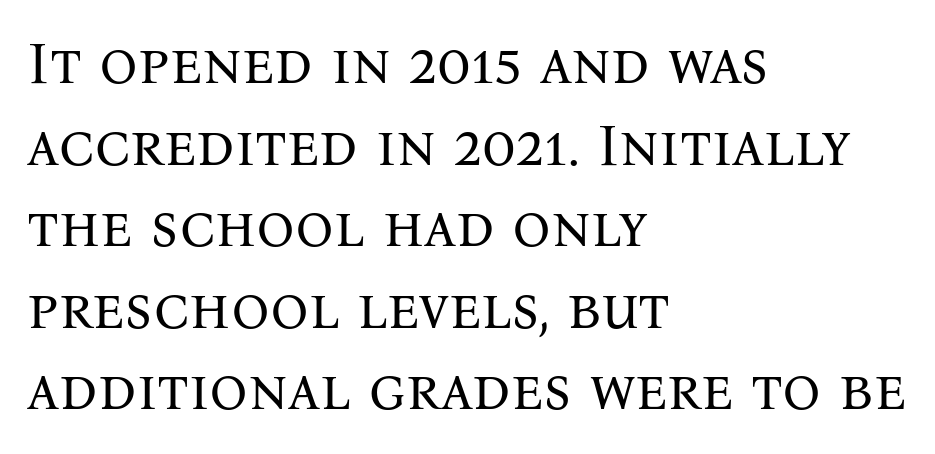
Q: Is the text bold? A: No.
Q: Is the text italic (slanted)? A: No, it is upright.
Q: Is the typeface a serif or a sans-serif typeface? A: Serif.
Q: Is the text underlined? A: No.
Q: How is the paragraph aligned? A: Left-aligned.
Q: Is the spacing between letters normal or unusually wide? A: Normal.
Q: Is the spacing between lines tight, normal or loose? A: Normal.
Q: Width (condensed, normal, or wide)? A: Normal.
Q: Stroke contrast? A: Medium.
Q: x-height? A: Medium.
Q: Monospaced? A: No.
